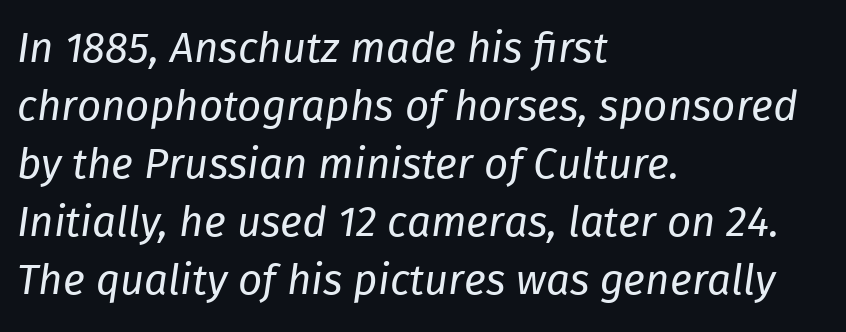
Q: Is the text bold? A: No.
Q: Is the text italic (slanted)? A: Yes, it leans right by about 8 degrees.
Q: Is the text underlined? A: No.
Q: How is the paragraph aligned? A: Left-aligned.
Q: Is the spacing between letters normal or unusually wide? A: Normal.
Q: Is the spacing between lines tight, normal or loose? A: Normal.
Q: Width (condensed, normal, or wide)? A: Normal.
Q: Stroke contrast? A: Low.
Q: x-height? A: Medium.
Q: Monospaced? A: No.
